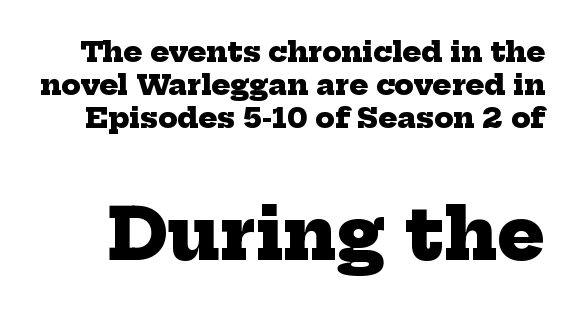
{"serif": "yes", "bold": "yes", "weight": "heavy", "width": "normal", "stroke_contrast": "low", "x_height": "medium", "monospaced": "no", "underline": "no", "line_spacing_ratio": 1.17, "letter_spacing": "normal", "letter_spacing_em": 0.0, "larger_block": "second", "size_ratio": 2.54, "glyph_px": 71}
